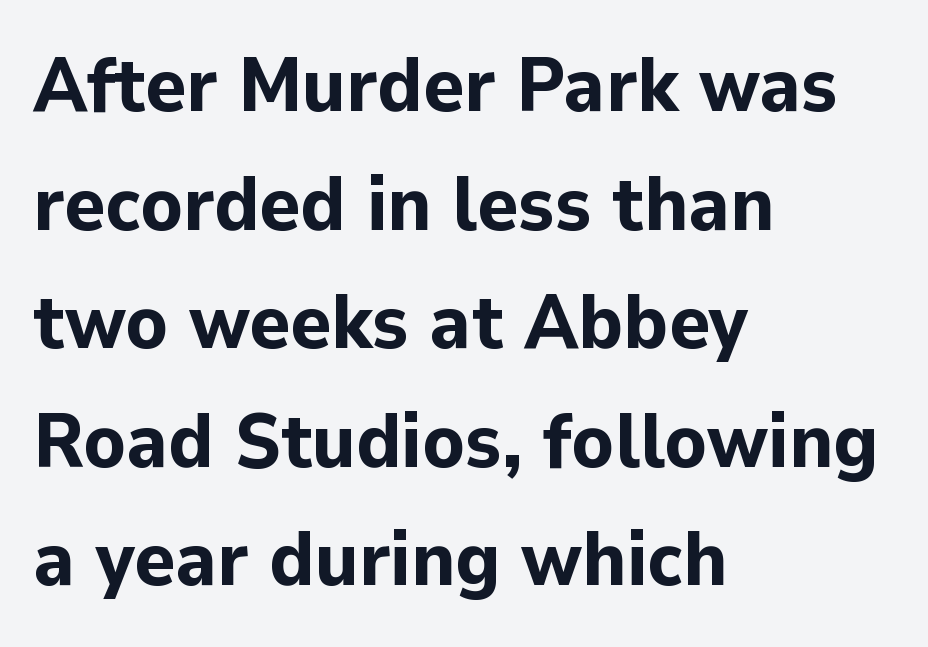
Q: Is the text bold? A: Yes.
Q: Is the text italic (slanted)? A: No, it is upright.
Q: Is the typeface a serif or a sans-serif typeface? A: Sans-serif.
Q: Is the text underlined? A: No.
Q: How is the paragraph aligned? A: Left-aligned.
Q: Is the spacing between letters normal or unusually wide? A: Normal.
Q: Is the spacing between lines tight, normal or loose? A: Normal.
Q: Width (condensed, normal, or wide)? A: Normal.
Q: Stroke contrast? A: Low.
Q: x-height? A: Medium.
Q: Monospaced? A: No.
